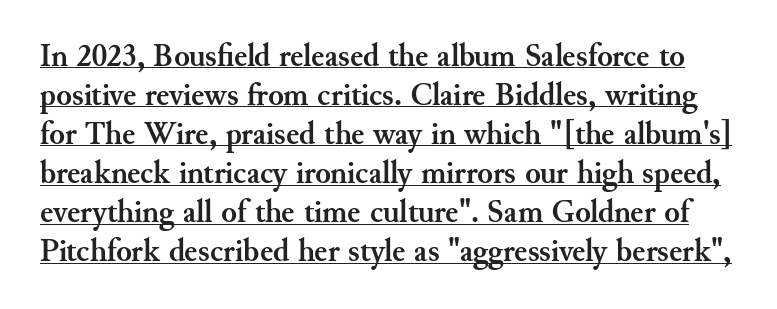
Q: Is the text bold? A: Yes.
Q: Is the text italic (slanted)? A: No, it is upright.
Q: Is the typeface a serif or a sans-serif typeface? A: Serif.
Q: Is the text underlined? A: Yes.
Q: Is the spacing between letters normal or unusually wide? A: Normal.
Q: Width (condensed, normal, or wide)? A: Normal.
Q: Stroke contrast? A: Medium.
Q: x-height? A: Small.
Q: Monospaced? A: No.
